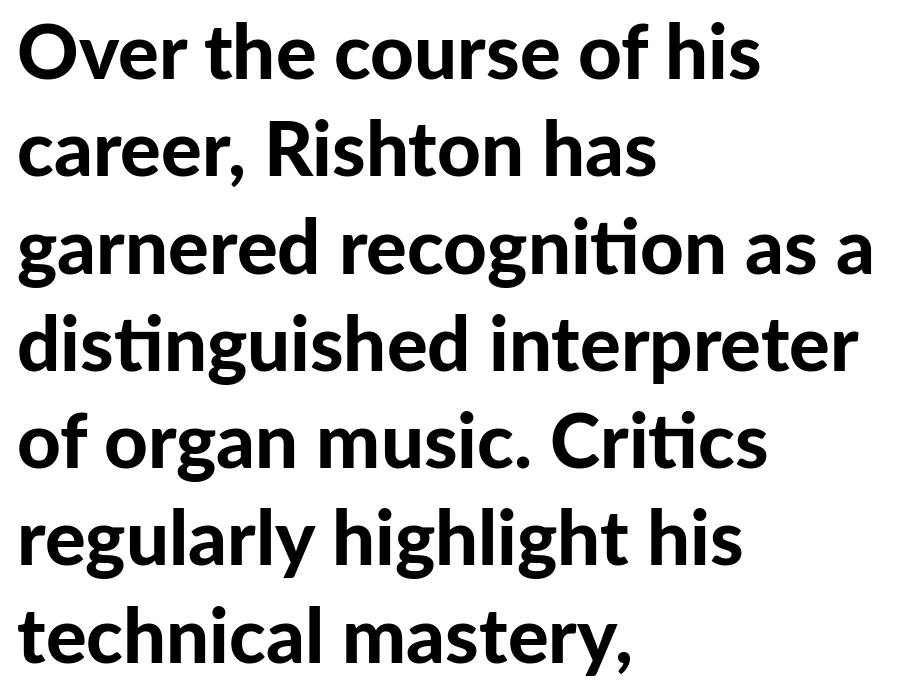
Q: Is the text bold? A: Yes.
Q: Is the text italic (slanted)? A: No, it is upright.
Q: Is the typeface a serif or a sans-serif typeface? A: Sans-serif.
Q: Is the text underlined? A: No.
Q: How is the paragraph aligned? A: Left-aligned.
Q: Is the spacing between letters normal or unusually wide? A: Normal.
Q: Is the spacing between lines tight, normal or loose? A: Normal.
Q: Width (condensed, normal, or wide)? A: Normal.
Q: Stroke contrast? A: Low.
Q: x-height? A: Medium.
Q: Monospaced? A: No.
